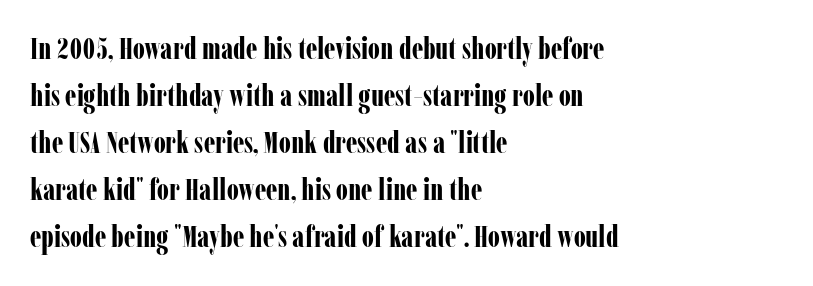
{"serif": "yes", "italic": "no", "bold": "yes", "weight": "bold", "width": "condensed", "stroke_contrast": "low", "x_height": "medium", "monospaced": "no", "underline": "no", "align": "left", "line_spacing": "normal", "line_spacing_ratio": 1.57, "letter_spacing": "normal", "letter_spacing_em": 0.0, "glyph_px": 30}
